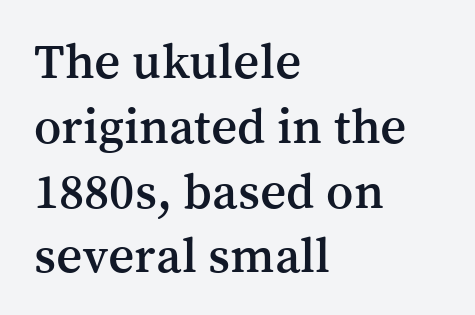
A bare baseline throughout the passage. The characters display serif detailing at their extremities. Does extra space separate the letters? No, they use regular spacing. Baseline-to-baseline distance is the conventional proportion of letter height. The paragraph shown leans on its left margin.
